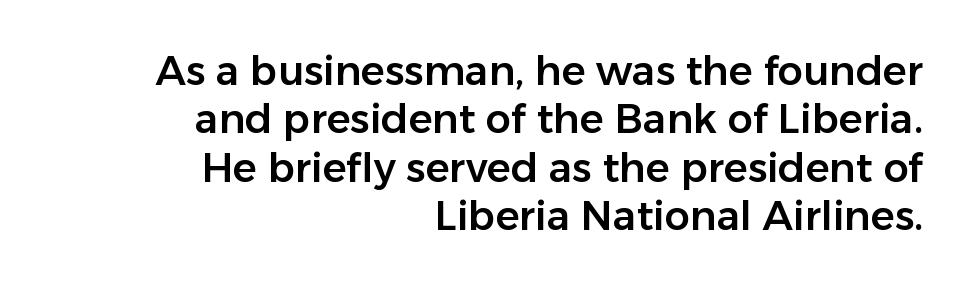
Q: Is the text italic (slanted)? A: No, it is upright.
Q: Is the typeface a serif or a sans-serif typeface? A: Sans-serif.
Q: Is the text underlined? A: No.
Q: How is the paragraph aligned? A: Right-aligned.
Q: Is the spacing between letters normal or unusually wide? A: Normal.
Q: Width (condensed, normal, or wide)? A: Normal.
Q: Stroke contrast? A: Low.
Q: x-height? A: Medium.
Q: Monospaced? A: No.
